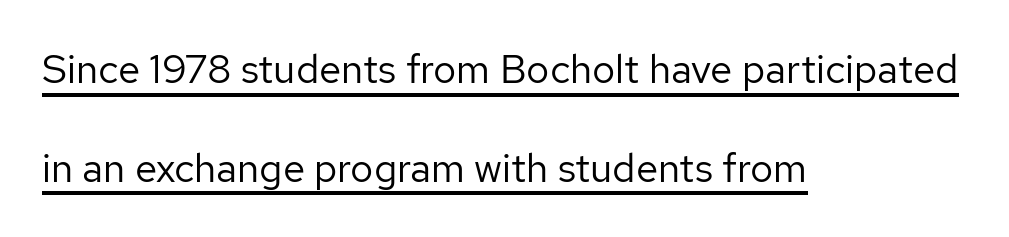
Q: Is the text bold? A: No.
Q: Is the text italic (slanted)? A: No, it is upright.
Q: Is the typeface a serif or a sans-serif typeface? A: Sans-serif.
Q: Is the text underlined? A: Yes.
Q: How is the paragraph aligned? A: Left-aligned.
Q: Is the spacing between letters normal or unusually wide? A: Normal.
Q: Is the spacing between lines tight, normal or loose? A: Loose.
Q: Width (condensed, normal, or wide)? A: Normal.
Q: Stroke contrast? A: Low.
Q: x-height? A: Medium.
Q: Monospaced? A: No.
